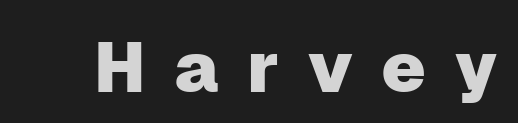
The image shows 71 px sans-serif type, upright; set unusually wide letter spacing (+0.39 em), not underlined; low stroke contrast and a medium x-height.
